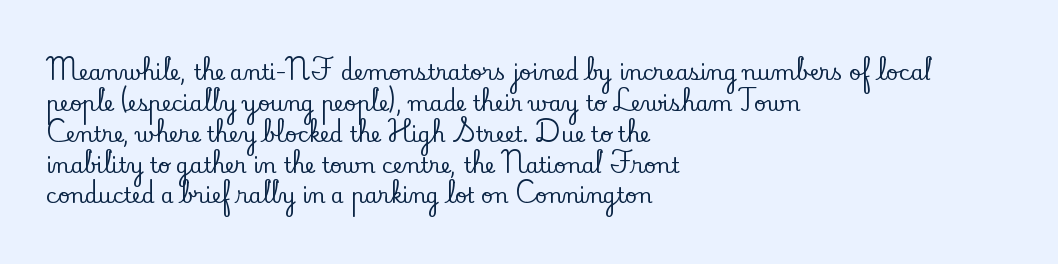
Q: Is the text italic (slanted)? A: No, it is upright.
Q: Is the text underlined? A: No.
Q: How is the paragraph aligned? A: Left-aligned.
Q: Is the spacing between letters normal or unusually wide? A: Normal.
Q: Is the spacing between lines tight, normal or loose? A: Normal.
